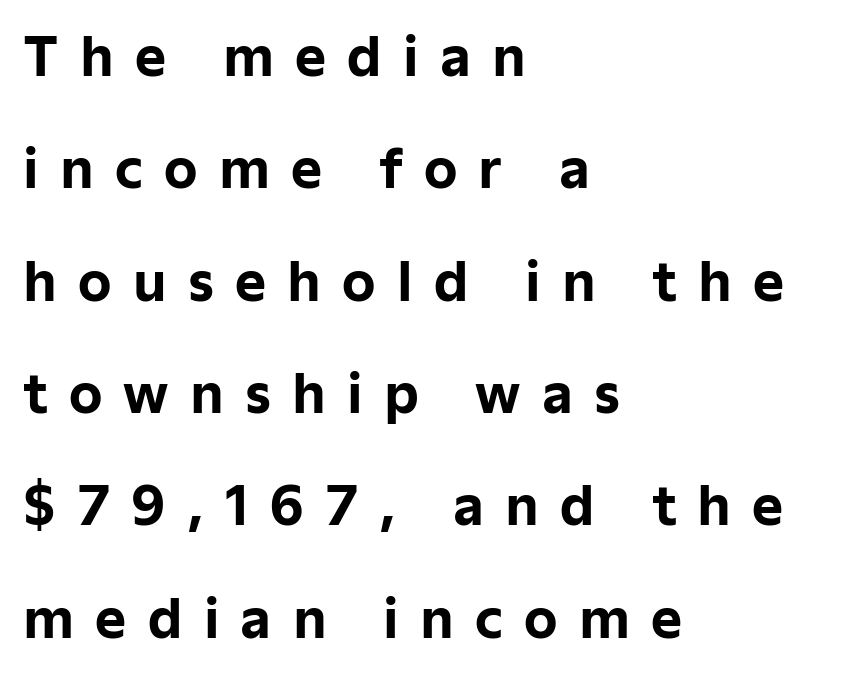
Q: Is the text bold? A: Yes.
Q: Is the text italic (slanted)? A: No, it is upright.
Q: Is the typeface a serif or a sans-serif typeface? A: Sans-serif.
Q: Is the text underlined? A: No.
Q: How is the paragraph aligned? A: Left-aligned.
Q: Is the spacing between letters normal or unusually wide? A: Unusually wide.
Q: Is the spacing between lines tight, normal or loose? A: Loose.
Q: Width (condensed, normal, or wide)? A: Normal.
Q: Stroke contrast? A: Low.
Q: x-height? A: Medium.
Q: Monospaced? A: No.
